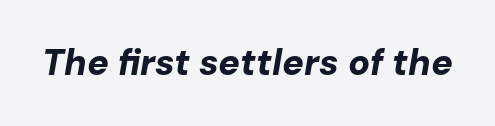
Q: Is the text bold? A: Yes.
Q: Is the text italic (slanted)? A: Yes, it leans right by about 10 degrees.
Q: Is the text underlined? A: No.
Q: Is the spacing between letters normal or unusually wide? A: Normal.
Q: Width (condensed, normal, or wide)? A: Normal.
Q: Stroke contrast? A: Low.
Q: x-height? A: Medium.
Q: Monospaced? A: No.
